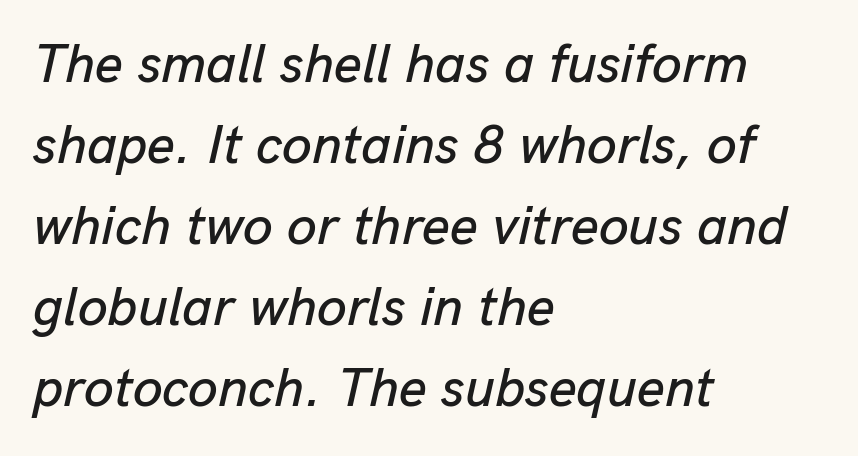
Q: Is the text italic (slanted)? A: Yes, it leans right by about 13 degrees.
Q: Is the text underlined? A: No.
Q: How is the paragraph aligned? A: Left-aligned.
Q: Is the spacing between letters normal or unusually wide? A: Normal.
Q: Is the spacing between lines tight, normal or loose? A: Normal.
Q: Width (condensed, normal, or wide)? A: Normal.
Q: Stroke contrast? A: Low.
Q: x-height? A: Medium.
Q: Monospaced? A: No.
